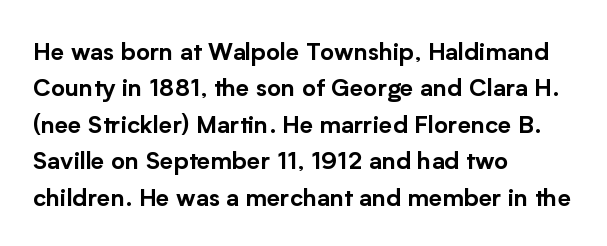
Q: Is the text italic (slanted)? A: No, it is upright.
Q: Is the text underlined? A: No.
Q: How is the paragraph aligned? A: Left-aligned.
Q: Is the spacing between letters normal or unusually wide? A: Normal.
Q: Is the spacing between lines tight, normal or loose? A: Normal.
